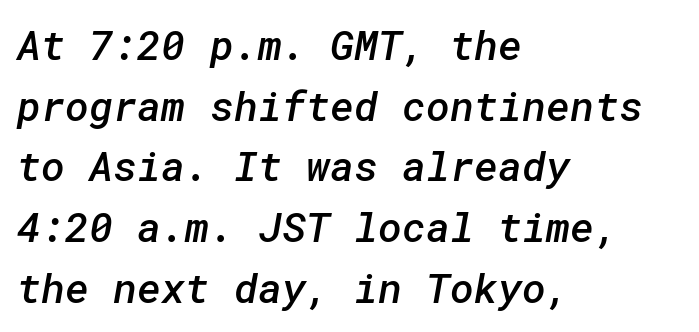
Q: Is the text bold? A: Semi-bold.
Q: Is the typeface a serif or a sans-serif typeface? A: Sans-serif.
Q: Is the text underlined? A: No.
Q: How is the paragraph aligned? A: Left-aligned.
Q: Is the spacing between letters normal or unusually wide? A: Normal.
Q: Is the spacing between lines tight, normal or loose? A: Normal.
Q: Width (condensed, normal, or wide)? A: Normal.
Q: Stroke contrast? A: Low.
Q: x-height? A: Medium.
